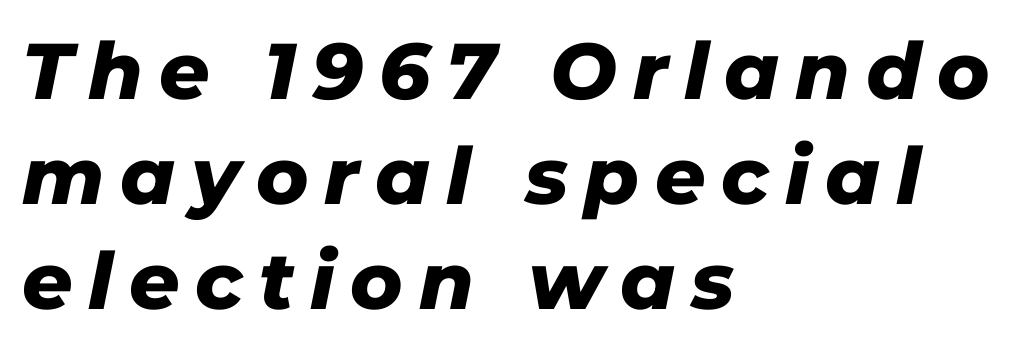
{"italic": "yes", "lean": "right", "slant_degrees": 11, "bold": "yes", "weight": "heavy", "width": "normal", "stroke_contrast": "low", "x_height": "medium", "monospaced": "no", "underline": "no", "align": "left", "line_spacing": "normal", "line_spacing_ratio": 1.33, "letter_spacing": "wide", "letter_spacing_em": 0.2, "glyph_px": 79}
